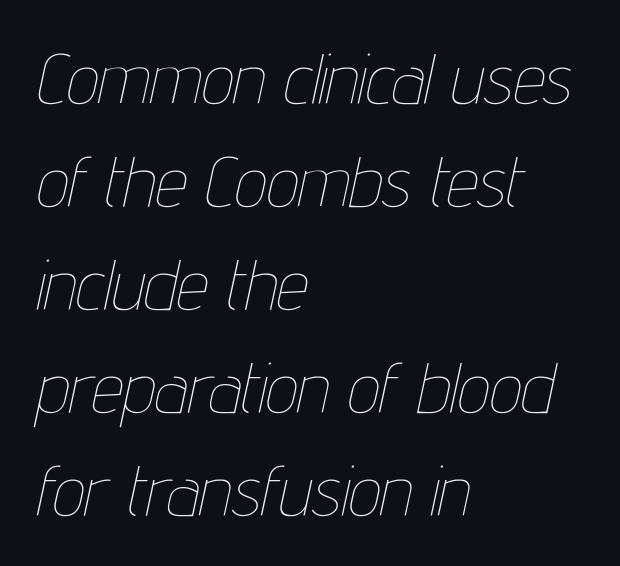
The image shows 71 px thin, condensed type, italic (leaning right); set left-aligned, normal line spacing (1.45x), normal letter spacing, not underlined; low stroke contrast and a medium x-height.
